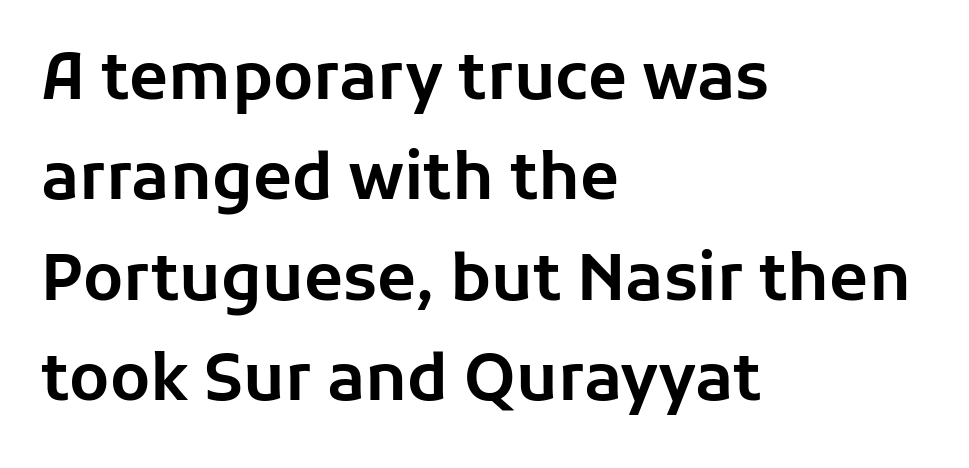
{"serif": "no", "italic": "no", "width": "normal", "stroke_contrast": "low", "x_height": "medium", "monospaced": "no", "underline": "no", "align": "left", "line_spacing": "normal", "line_spacing_ratio": 1.57, "letter_spacing": "normal", "letter_spacing_em": 0.0, "glyph_px": 64}
